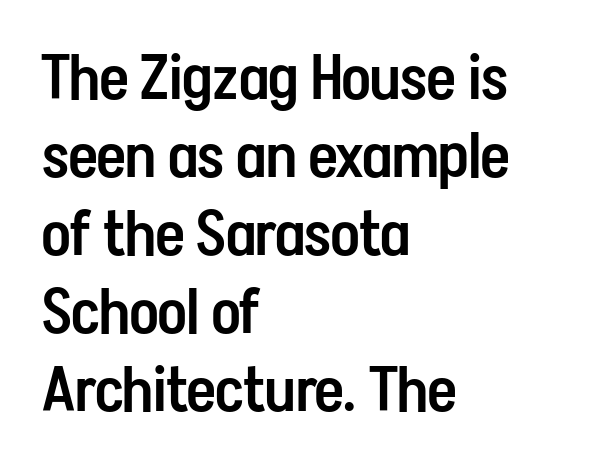
The foot of each line stays bare and open. The ragged edge is on the right, which tells us the setting is flush left. This is moderately heavy type, rendered in semibold. No extra tracking has been applied to these lines. Characters remain perfectly vertical along every line. This rendering employs a face without finishing strokes, i.e., a sans-serif.
